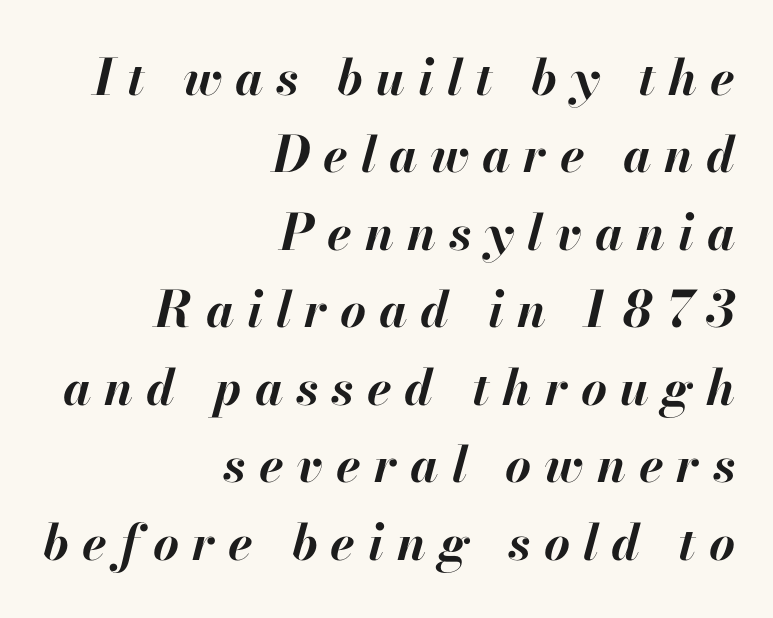
Typographic density is high because the face is bold. This sample keeps an unexceptional amount of space between lines. Decoration check: the copy has no underline. Words appear elongated and porous because spacing is wide. Yep, that's italic — everything's leaning. Note the varied advance widths — an 'i' is clearly narrower than an 'm'.
